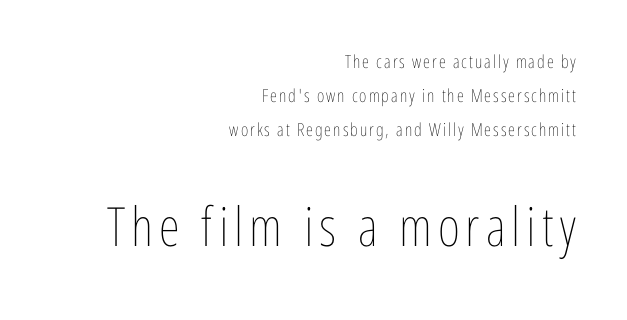
The image shows 54 px thin, condensed type, upright; set right-aligned, loose line spacing (1.9x), not underlined; the second (bottom) block is 3.0x larger; low stroke contrast and a medium x-height.
